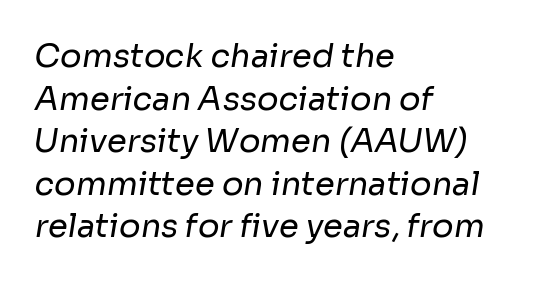
The image shows 32 px regular-weight sans-serif type; set left-aligned, normal line spacing (1.33x), normal letter spacing, not underlined; low stroke contrast and a medium x-height.
